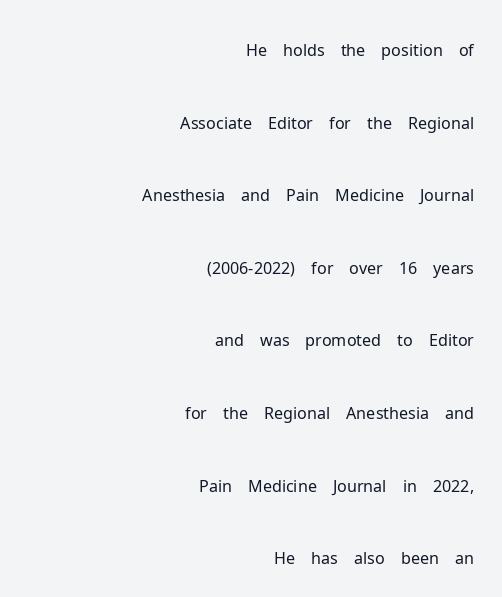
Characters follow at the spacing the type designer built in. When letters stand straight like this, we call the style roman or upright. The face looks like a standard text weight, possibly lighter. A typesetter would label this face a sans.
